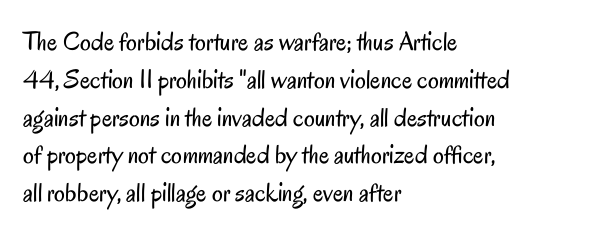
Q: Is the text bold? A: No.
Q: Is the text italic (slanted)? A: No, it is upright.
Q: Is the text underlined? A: No.
Q: How is the paragraph aligned? A: Left-aligned.
Q: Is the spacing between letters normal or unusually wide? A: Normal.
Q: Is the spacing between lines tight, normal or loose? A: Normal.
